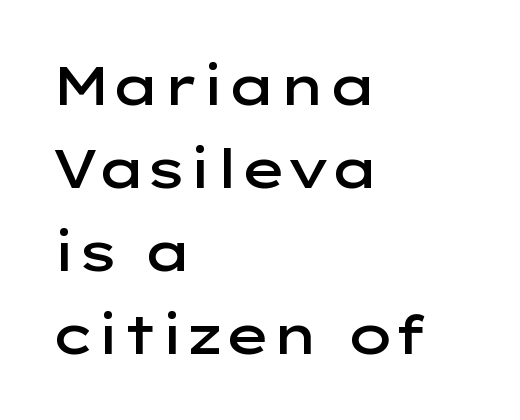
Q: Is the text bold? A: Semi-bold.
Q: Is the text italic (slanted)? A: No, it is upright.
Q: Is the typeface a serif or a sans-serif typeface? A: Sans-serif.
Q: Is the text underlined? A: No.
Q: How is the paragraph aligned? A: Left-aligned.
Q: Is the spacing between letters normal or unusually wide? A: Normal.
Q: Is the spacing between lines tight, normal or loose? A: Normal.
Q: Width (condensed, normal, or wide)? A: Wide.
Q: Stroke contrast? A: Low.
Q: x-height? A: Medium.
Q: Monospaced? A: No.
